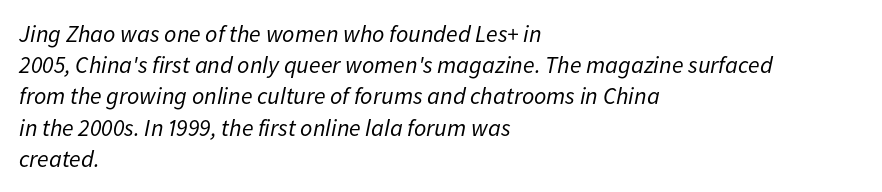
The image shows 24 px text type, italic (leaning right); set left-aligned, normal line spacing (1.3x), normal letter spacing, not underlined.
